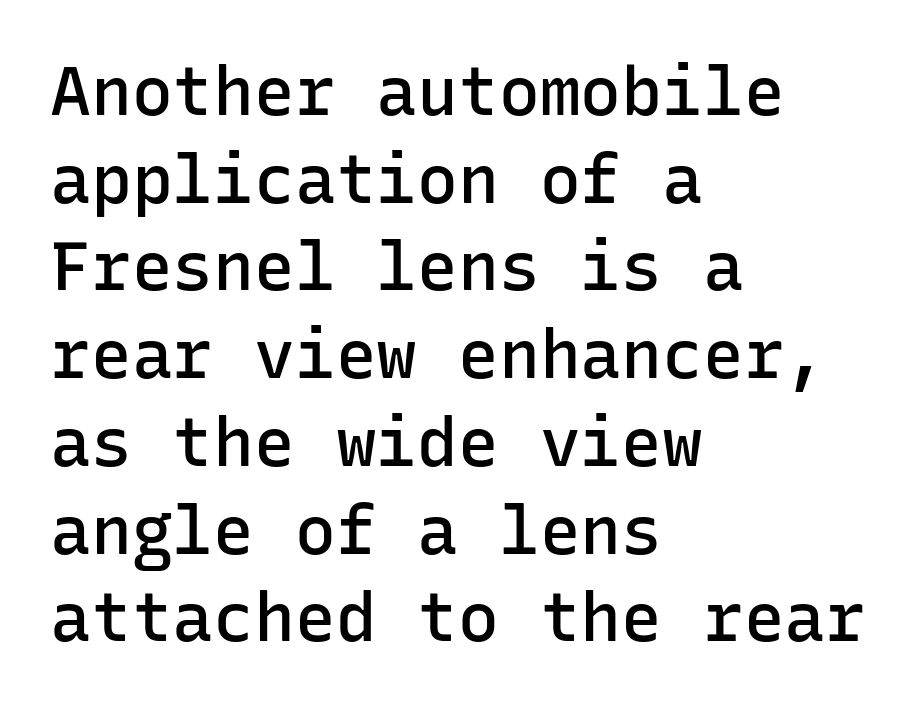
The image shows 68 px semibold sans-serif type, upright, monospaced; set left-aligned, normal line spacing (1.29x), normal letter spacing, not underlined; low stroke contrast and a medium x-height.
